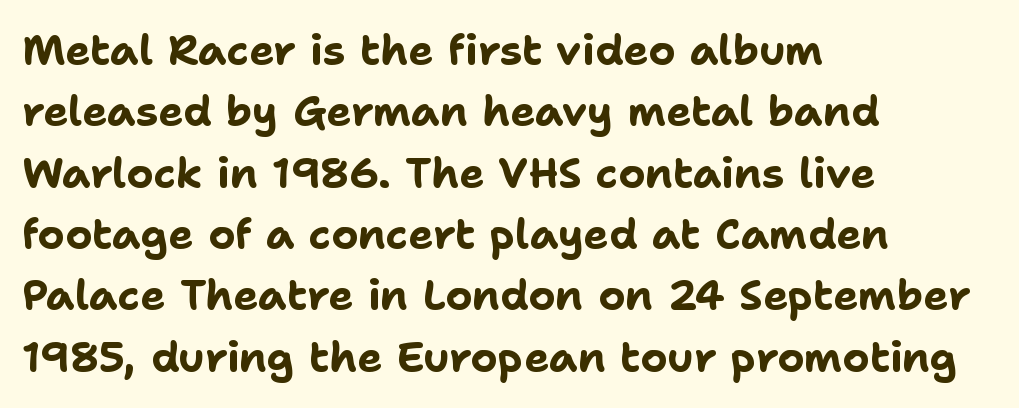
Clear beneath every line of the passage. The type is set solid horizontally, with unmodified tracking. The lines are quadded left. The lettering holds an erect, upright posture throughout. You could not count columns in this text — the font is proportionally spaced. Each new line begins a customary step beneath the previous one.
